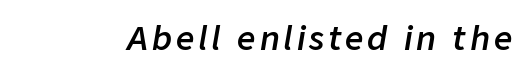
{"italic": "yes", "lean": "right", "slant_degrees": 9, "bold": "semi", "weight": "semibold", "width": "normal", "stroke_contrast": "low", "x_height": "medium", "monospaced": "no", "underline": "no", "glyph_px": 32}
